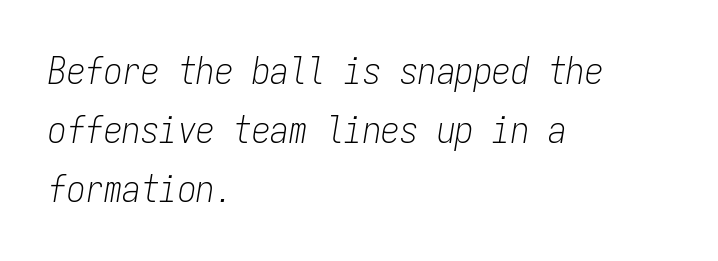
Q: Is the text bold? A: No.
Q: Is the text italic (slanted)? A: Yes, it leans right by about 9 degrees.
Q: Is the text underlined? A: No.
Q: How is the paragraph aligned? A: Left-aligned.
Q: Is the spacing between letters normal or unusually wide? A: Normal.
Q: Is the spacing between lines tight, normal or loose? A: Normal.
Q: Width (condensed, normal, or wide)? A: Condensed.
Q: Stroke contrast? A: Low.
Q: x-height? A: Medium.
Q: Monospaced? A: Yes.
